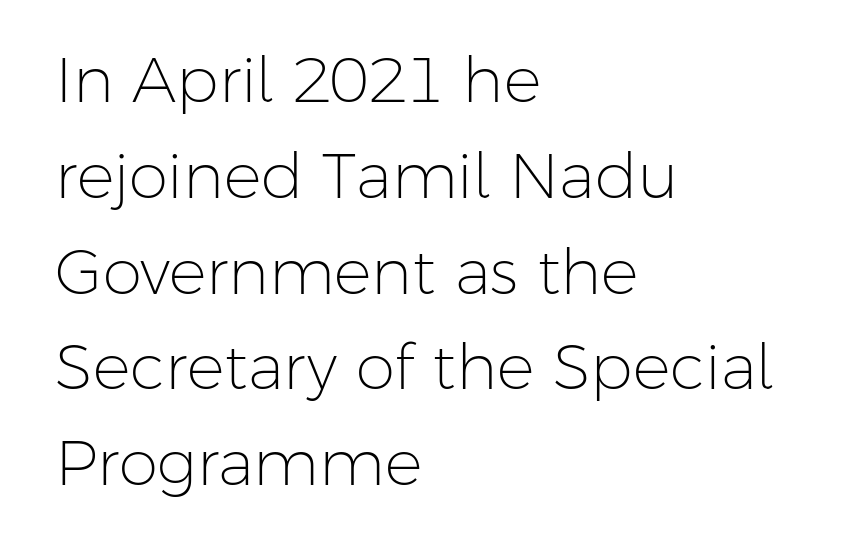
Q: Is the text bold? A: No.
Q: Is the text italic (slanted)? A: No, it is upright.
Q: Is the typeface a serif or a sans-serif typeface? A: Sans-serif.
Q: Is the text underlined? A: No.
Q: How is the paragraph aligned? A: Left-aligned.
Q: Is the spacing between letters normal or unusually wide? A: Normal.
Q: Is the spacing between lines tight, normal or loose? A: Normal.
Q: Width (condensed, normal, or wide)? A: Normal.
Q: Stroke contrast? A: Low.
Q: x-height? A: Medium.
Q: Monospaced? A: No.
